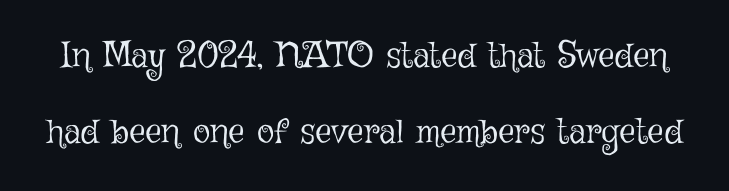
Here the glyphs are tracked normally, forming tight word shapes. Counters stay open thanks to moderate or lighter strokes. Spacing verdict: proportional, widths tailored to each character. Check the space under the baseline: it is left empty.
